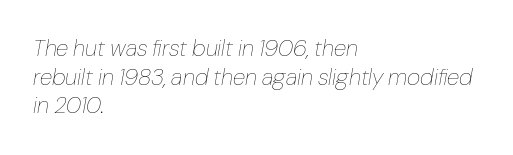
Q: Is the text bold? A: No.
Q: Is the text italic (slanted)? A: Yes, it leans right by about 10 degrees.
Q: Is the text underlined? A: No.
Q: How is the paragraph aligned? A: Left-aligned.
Q: Is the spacing between letters normal or unusually wide? A: Normal.
